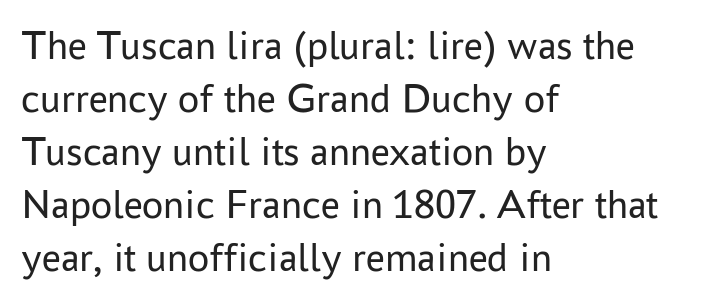
A typesetter would label this face a sans. Weight class: somewhere from thin through regular. Note the varied advance widths — an 'i' is clearly narrower than an 'm'. Vertical strokes here are truly vertical. Lines of text with bare space underneath.
